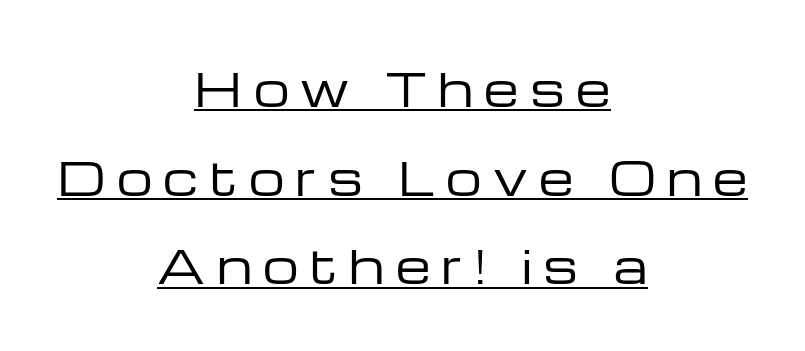
The image shows 45 px regular-weight, wide sans-serif type, upright; set centered, loose line spacing (1.97x), unusually wide letter spacing (+0.25 em), underlined; low stroke contrast and a medium x-height.
